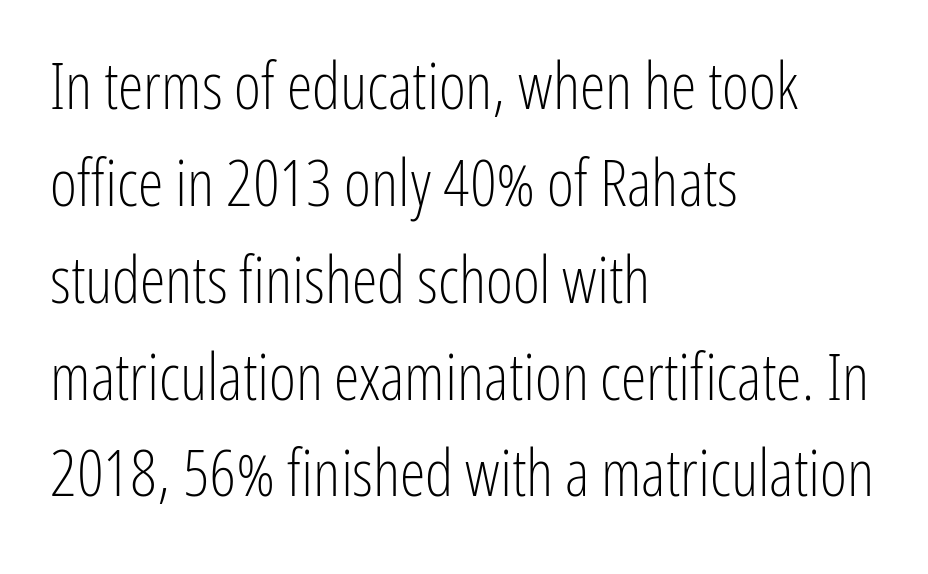
Q: Is the text bold? A: No.
Q: Is the text italic (slanted)? A: No, it is upright.
Q: Is the typeface a serif or a sans-serif typeface? A: Sans-serif.
Q: Is the text underlined? A: No.
Q: How is the paragraph aligned? A: Left-aligned.
Q: Is the spacing between letters normal or unusually wide? A: Normal.
Q: Is the spacing between lines tight, normal or loose? A: Normal.
Q: Width (condensed, normal, or wide)? A: Condensed.
Q: Stroke contrast? A: Low.
Q: x-height? A: Medium.
Q: Monospaced? A: No.
